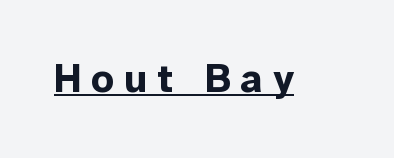
The typography opts for an upright posture over an oblique one. These lines are rendered in a variable-pitch font. Has an underline been added? It has. Set as a true bold cut, around the 700 mark. In terms of letterform style, serifs are entirely absent.
